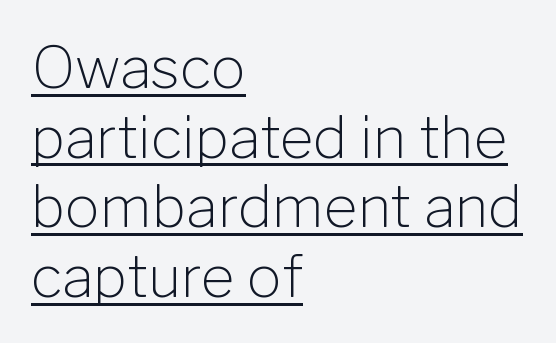
{"serif": "no", "italic": "no", "bold": "no", "weight": "light", "width": "normal", "stroke_contrast": "low", "x_height": "medium", "monospaced": "no", "underline": "yes", "align": "left", "line_spacing_ratio": 1.2, "letter_spacing": "normal", "letter_spacing_em": 0.0, "glyph_px": 58}
